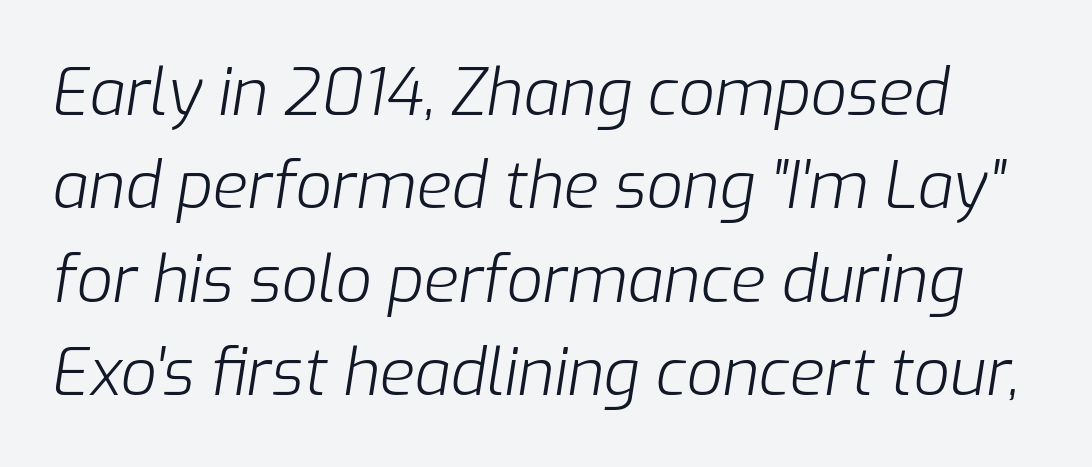
Q: Is the text bold? A: No.
Q: Is the text italic (slanted)? A: Yes, it leans right by about 9 degrees.
Q: Is the text underlined? A: No.
Q: Is the spacing between letters normal or unusually wide? A: Normal.
Q: Is the spacing between lines tight, normal or loose? A: Normal.
Q: Width (condensed, normal, or wide)? A: Normal.
Q: Stroke contrast? A: Low.
Q: x-height? A: Medium.
Q: Monospaced? A: No.
